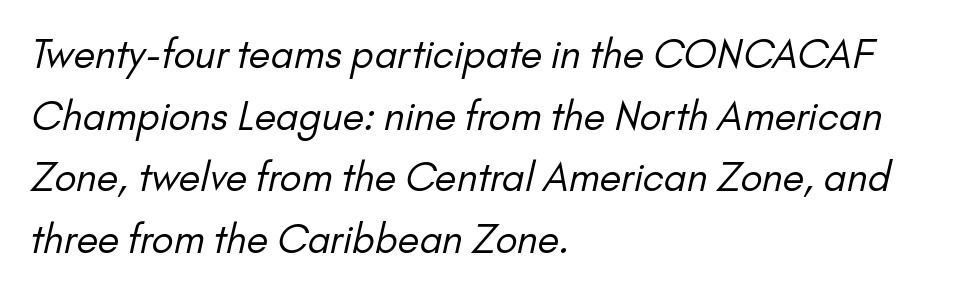
The image shows 39 px regular-weight sans-serif type; set left-aligned, normal line spacing (1.58x), normal letter spacing, not underlined; low stroke contrast and a small x-height.
